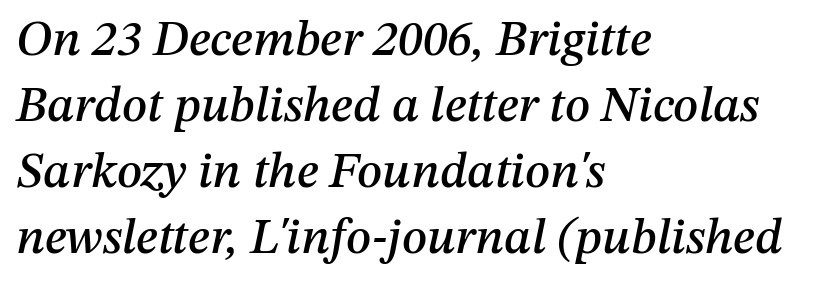
{"italic": "yes", "lean": "right", "slant_degrees": 12, "width": "normal", "stroke_contrast": "medium", "x_height": "medium", "monospaced": "no", "underline": "no", "align": "left", "line_spacing": "normal", "line_spacing_ratio": 1.32, "letter_spacing": "normal", "letter_spacing_em": 0.0, "glyph_px": 50}
